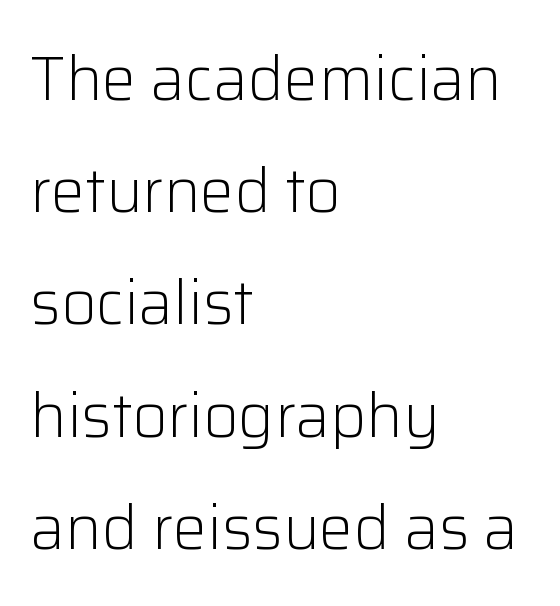
The gaps between neighbouring characters are ordinary and unremarkable. In CSS terms this would be text-align: left. The space beneath each line is pristine and unruled. Letterform terminals end flat and unadorned throughout the passage.
